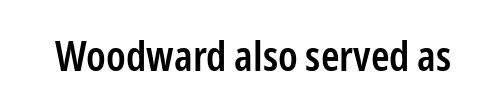
The image shows 42 px semibold, condensed sans-serif type, upright; set normal letter spacing, not underlined; low stroke contrast and a medium x-height.
